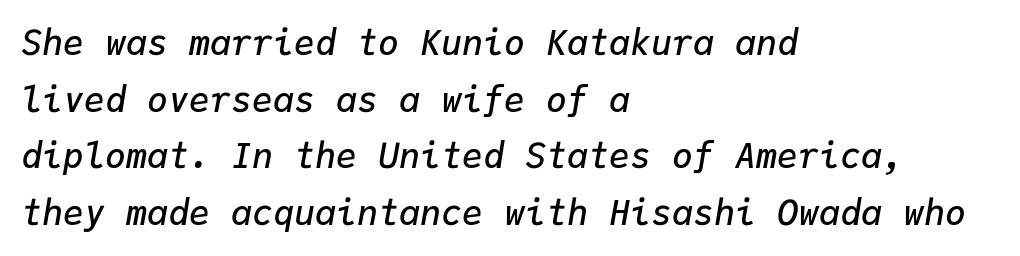
Q: Is the text bold? A: Semi-bold.
Q: Is the text italic (slanted)? A: Yes, it leans right by about 9 degrees.
Q: Is the text underlined? A: No.
Q: How is the paragraph aligned? A: Left-aligned.
Q: Is the spacing between letters normal or unusually wide? A: Normal.
Q: Is the spacing between lines tight, normal or loose? A: Normal.
Q: Width (condensed, normal, or wide)? A: Normal.
Q: Stroke contrast? A: Low.
Q: x-height? A: Medium.
Q: Monospaced? A: Yes.
